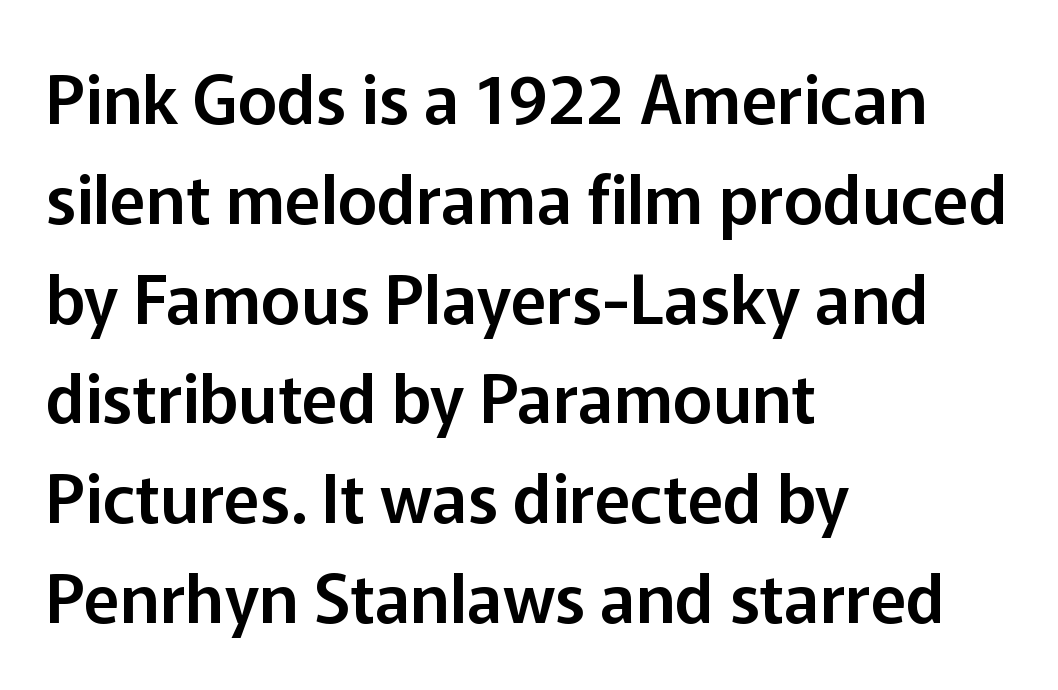
{"serif": "no", "italic": "no", "width": "normal", "stroke_contrast": "low", "x_height": "medium", "monospaced": "no", "underline": "no", "align": "left", "line_spacing": "normal", "line_spacing_ratio": 1.49, "letter_spacing": "normal", "letter_spacing_em": 0.0, "glyph_px": 67}
